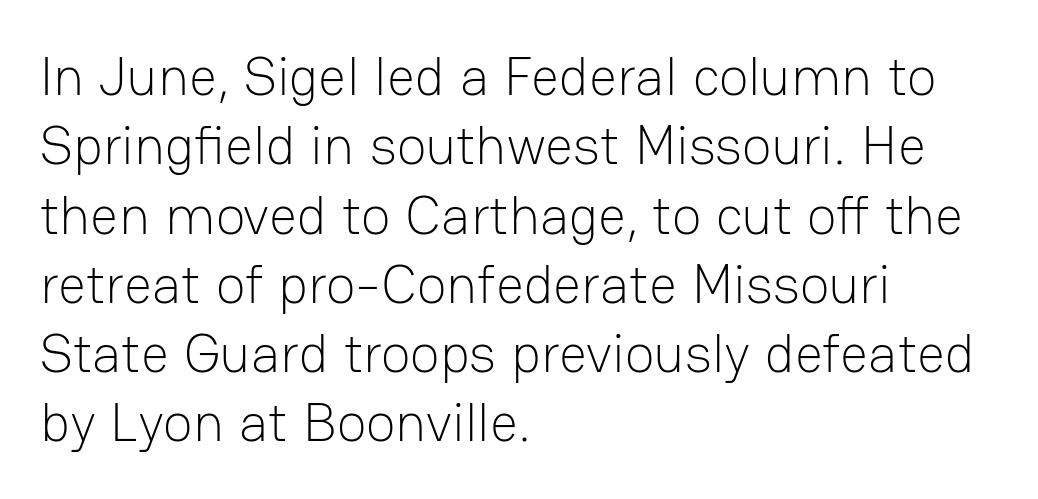
{"serif": "no", "italic": "no", "bold": "no", "weight": "light", "width": "normal", "stroke_contrast": "low", "x_height": "medium", "monospaced": "no", "underline": "no", "align": "left", "line_spacing": "normal", "line_spacing_ratio": 1.26, "letter_spacing": "normal", "letter_spacing_em": 0.0, "glyph_px": 55}
